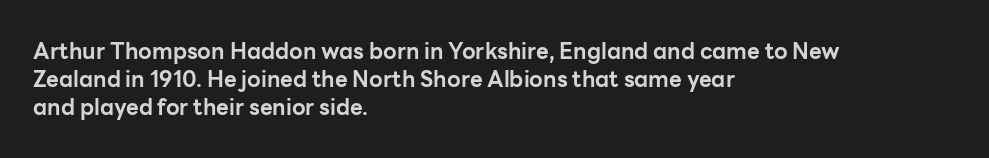
Q: Is the text bold? A: Yes.
Q: Is the text italic (slanted)? A: No, it is upright.
Q: Is the text underlined? A: No.
Q: How is the paragraph aligned? A: Left-aligned.
Q: Is the spacing between letters normal or unusually wide? A: Normal.
Q: Is the spacing between lines tight, normal or loose? A: Normal.
